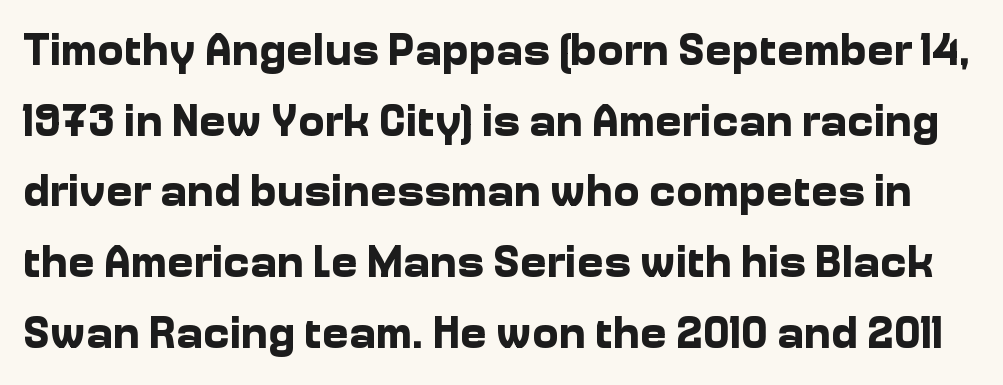
Character widths vary here, with narrow letters taking less room than wide ones. Words float on clear page, feet unadorned. The typography opts for an upright posture over an oblique one. The rendering shows plain stroke endings on the letterforms — a sans-serif design.
